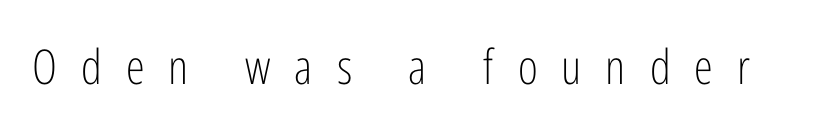
The strokes carry an ordinary text weight at most. The letters are spread apart with noticeably loose tracking. Ordinary non-slanted type is in use. The glyphs are unaccompanied by any horizontal stroke below them. Each letter's strokes conclude bluntly, with no projecting serifs.
